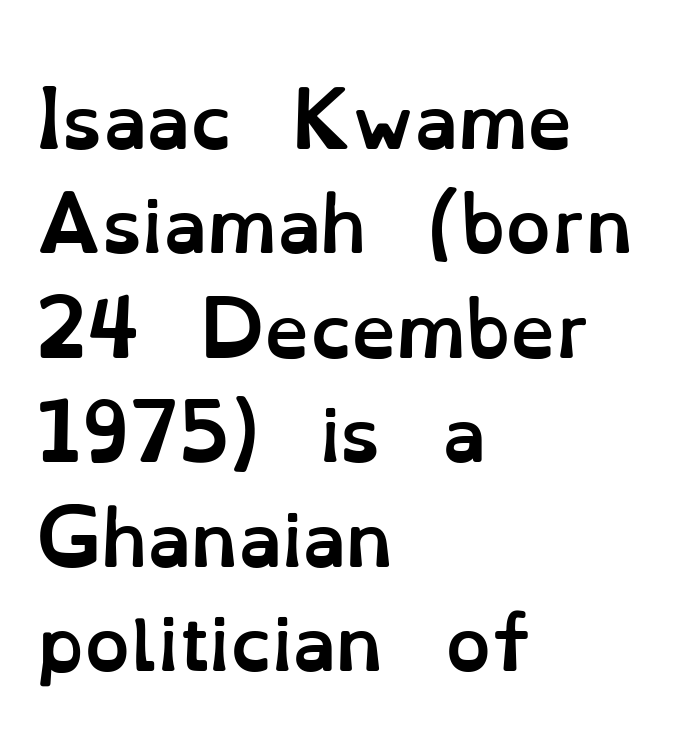
Q: Is the text bold? A: Yes.
Q: Is the text italic (slanted)? A: No, it is upright.
Q: Is the text underlined? A: No.
Q: How is the paragraph aligned? A: Left-aligned.
Q: Is the spacing between letters normal or unusually wide? A: Normal.
Q: Is the spacing between lines tight, normal or loose? A: Normal.
Q: Width (condensed, normal, or wide)? A: Normal.
Q: Stroke contrast? A: Low.
Q: x-height? A: Small.
Q: Monospaced? A: No.
